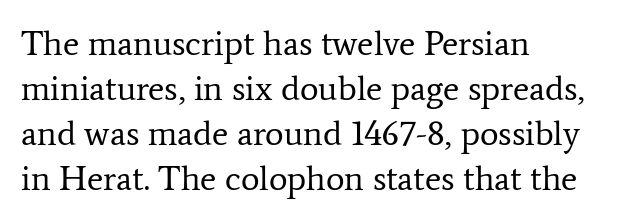
Check where the strokes stop: tiny serifs finish them off. Is this a heavy cut? Hardly; it is regular or lighter. Quick note: interline space is typical. The ragged edge is on the right, which tells us the setting is flush left. Letters rest on an invisible, unmarked baseline.
